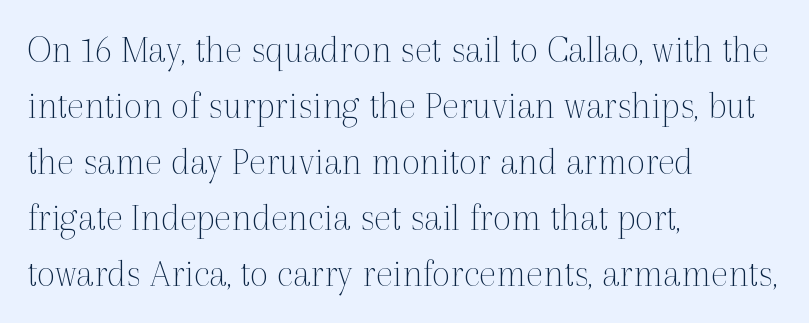
Q: Is the text bold? A: No.
Q: Is the text italic (slanted)? A: No, it is upright.
Q: Is the typeface a serif or a sans-serif typeface? A: Serif.
Q: Is the text underlined? A: No.
Q: How is the paragraph aligned? A: Left-aligned.
Q: Is the spacing between letters normal or unusually wide? A: Normal.
Q: Is the spacing between lines tight, normal or loose? A: Normal.
Q: Width (condensed, normal, or wide)? A: Normal.
Q: x-height? A: Medium.
Q: Monospaced? A: No.
